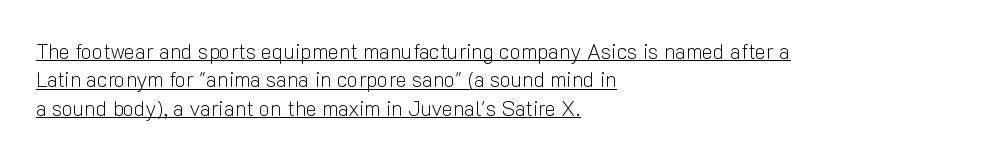
The image shows 21 px text type, upright; set left-aligned, normal line spacing (1.35x), normal letter spacing, underlined.
